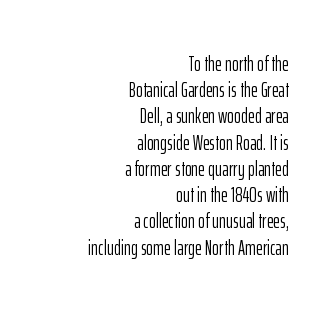
Does the copy run flush right? Yes — the right margin is perfectly even. The rendering keeps characters at their native spacing. Compared with typical paragraphs, the rows here are spaced about the same. The face looks like a standard text weight, possibly lighter. The baseline area is clear.
